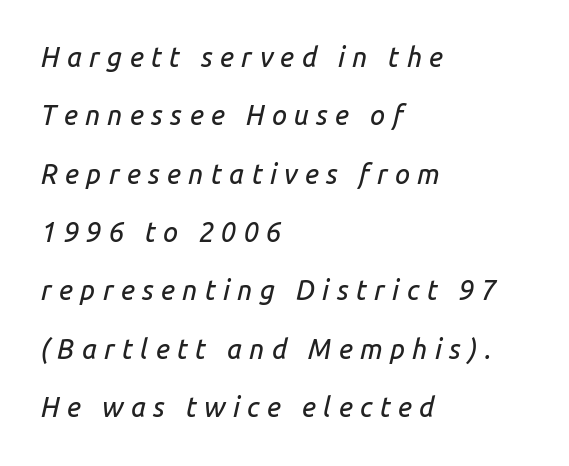
Q: Is the text italic (slanted)? A: Yes, it leans right by about 14 degrees.
Q: Is the text underlined? A: No.
Q: How is the paragraph aligned? A: Left-aligned.
Q: Is the spacing between letters normal or unusually wide? A: Unusually wide.
Q: Is the spacing between lines tight, normal or loose? A: Loose.
